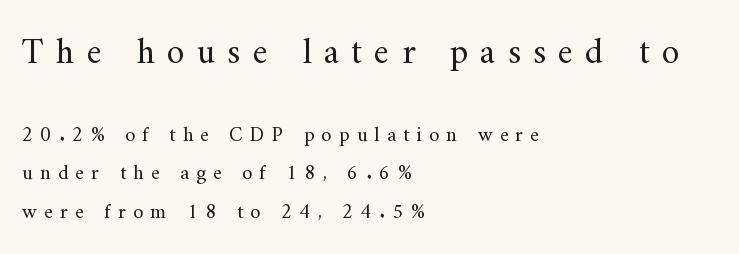
Looks like regular typesetting: each glyph gets only the width it needs. Spacing between characters has been opened up far beyond the box default. A roman cut, with each character standing at attention. Weight: in the light-to-regular range. The letters in the upper block stand taller than those in the block below. Bare-footed words on every line.
